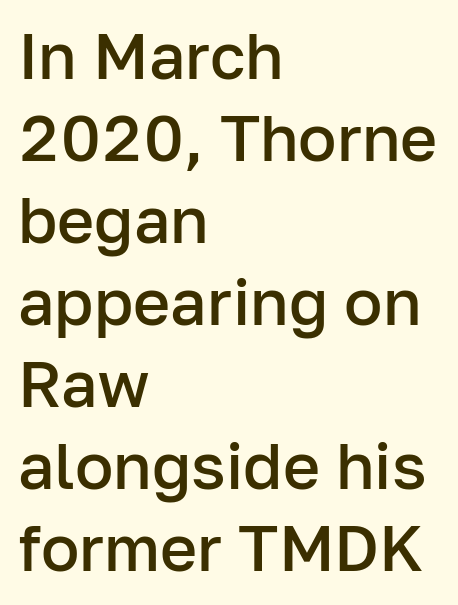
The paragraph has a hard left edge and a soft right edge. Type style note: lacks serifs. The letterforms sit shoulder to shoulder at normal distance. Decoration check: the copy has no underline.
